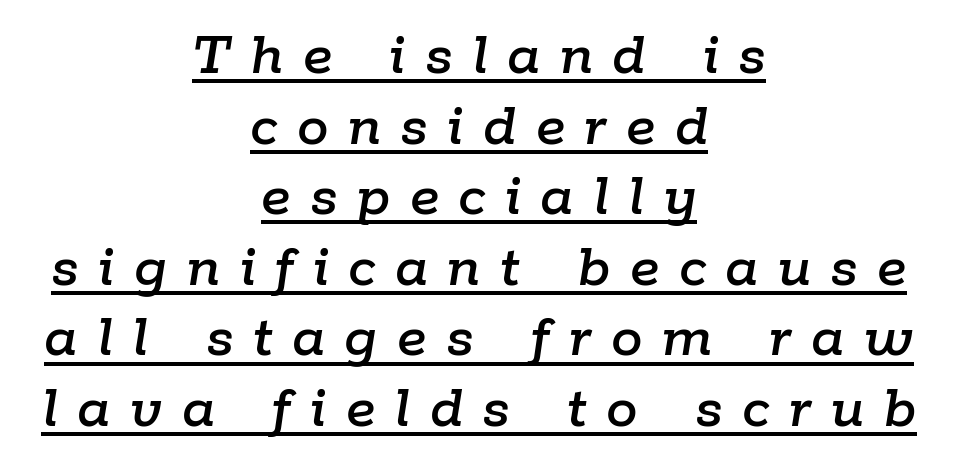
Q: Is the text italic (slanted)? A: Yes, it leans right by about 9 degrees.
Q: Is the text underlined? A: Yes.
Q: How is the paragraph aligned? A: Centered.
Q: Is the spacing between letters normal or unusually wide? A: Unusually wide.
Q: Is the spacing between lines tight, normal or loose? A: Tight.
Q: Width (condensed, normal, or wide)? A: Normal.
Q: Stroke contrast? A: Low.
Q: x-height? A: Medium.
Q: Monospaced? A: No.
